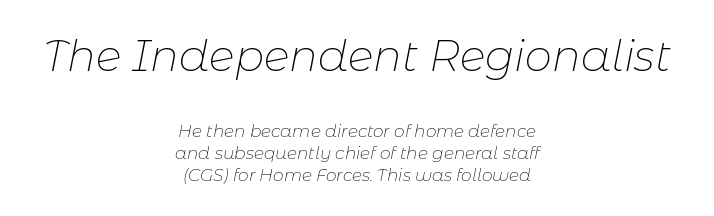
The passage shown is not bold in any degree. If you measured baseline to baseline, you'd find a middling distance. Each word holds together tightly as a unit, with standard inter-letter gaps. The letters in the upper block stand taller than those in the block below. Visually the block forms a symmetrical silhouette, jagged on both flanks. The baseline area is clear.
